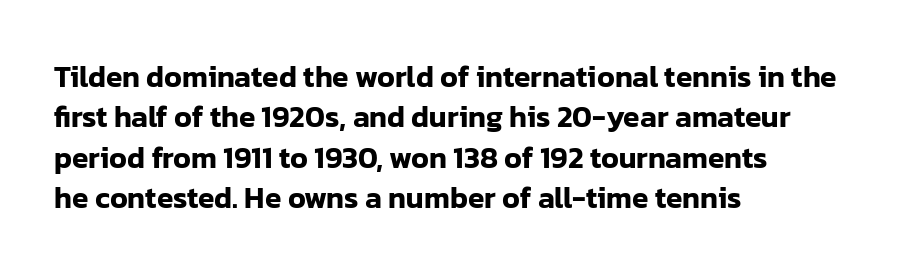
Is the letter spacing exaggerated? No — it looks like the ordinary default. The strip under each line holds only bare page. I'd call this a sans setting — the letters go barefoot. Does the leading feel generous? No, just average. The rag falls on the right side of this text block.
